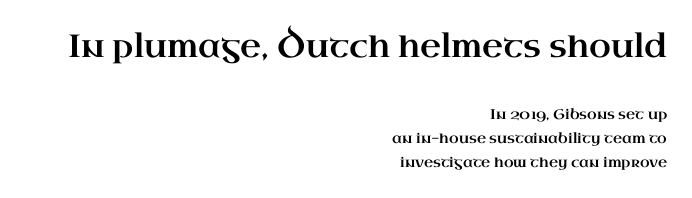
{"serif": "yes", "italic": "no", "width": "wide", "stroke_contrast": "high", "x_height": "small", "monospaced": "no", "underline": "no", "align": "right", "line_spacing_ratio": 1.71, "letter_spacing": "normal", "letter_spacing_em": 0.0, "larger_block": "first", "size_ratio": 2.29, "glyph_px": 32}
